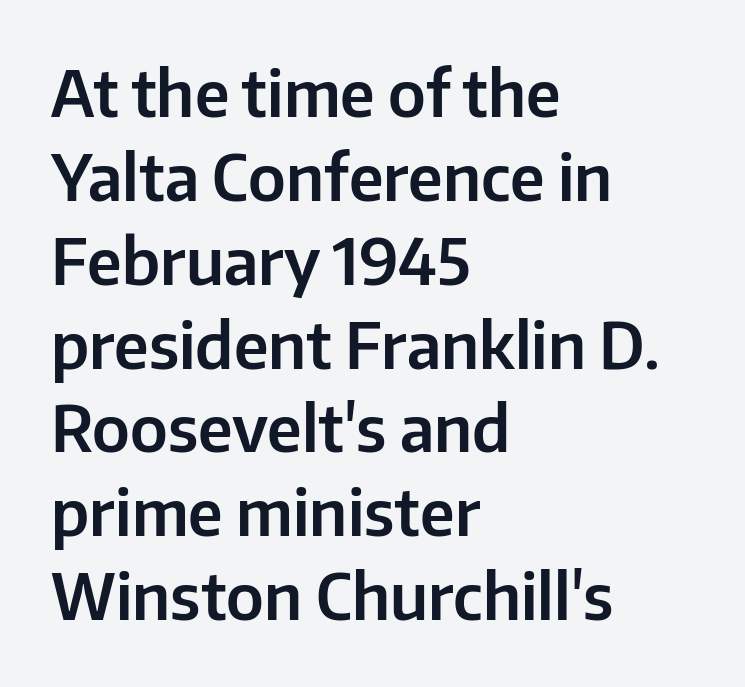
{"serif": "no", "italic": "no", "width": "normal", "stroke_contrast": "low", "x_height": "medium", "monospaced": "no", "underline": "no", "align": "left", "line_spacing": "normal", "line_spacing_ratio": 1.31, "letter_spacing": "normal", "letter_spacing_em": 0.0, "glyph_px": 64}
